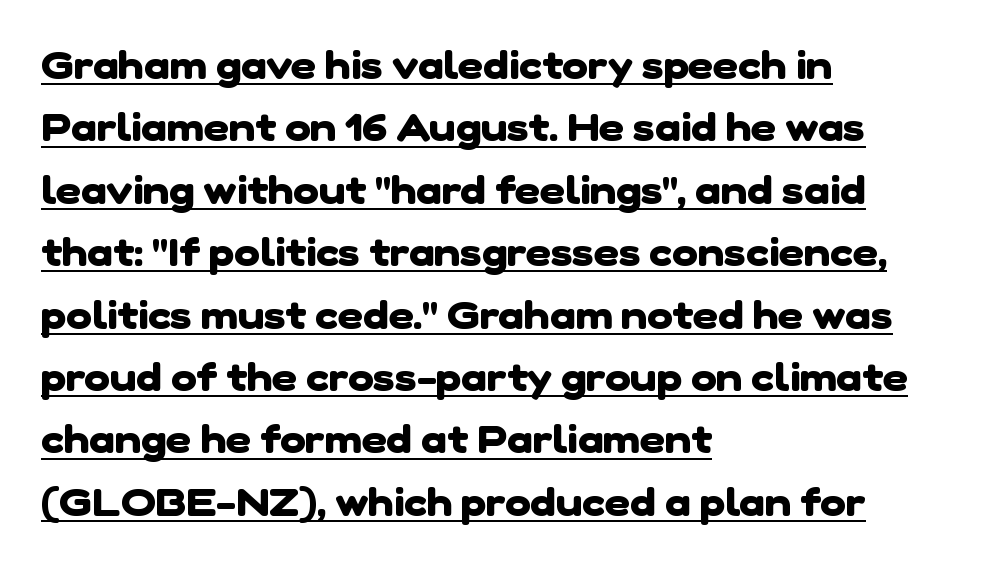
Q: Is the text bold? A: Yes.
Q: Is the typeface a serif or a sans-serif typeface? A: Sans-serif.
Q: Is the text underlined? A: Yes.
Q: How is the paragraph aligned? A: Left-aligned.
Q: Is the spacing between letters normal or unusually wide? A: Normal.
Q: Is the spacing between lines tight, normal or loose? A: Normal.
Q: Width (condensed, normal, or wide)? A: Normal.
Q: Stroke contrast? A: Low.
Q: x-height? A: Medium.
Q: Monospaced? A: No.
